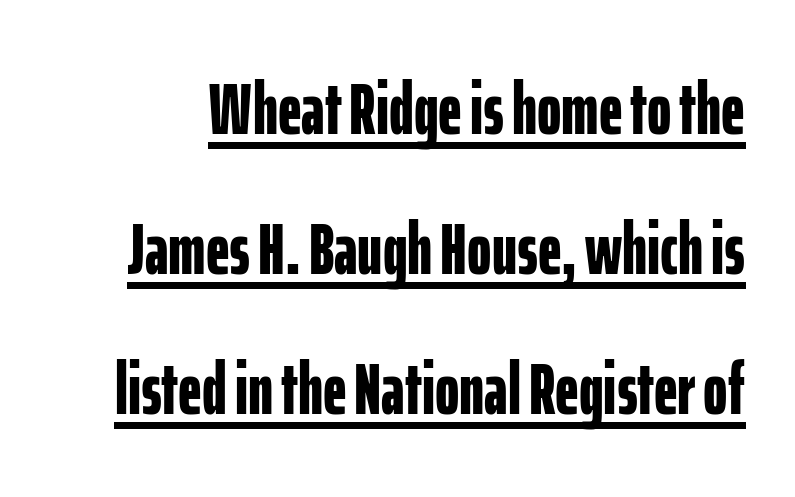
{"serif": "no", "italic": "no", "bold": "yes", "weight": "bold", "width": "condensed", "stroke_contrast": "low", "x_height": "medium", "monospaced": "no", "underline": "yes", "line_spacing_ratio": 1.89, "letter_spacing": "normal", "letter_spacing_em": 0.0, "glyph_px": 74}
